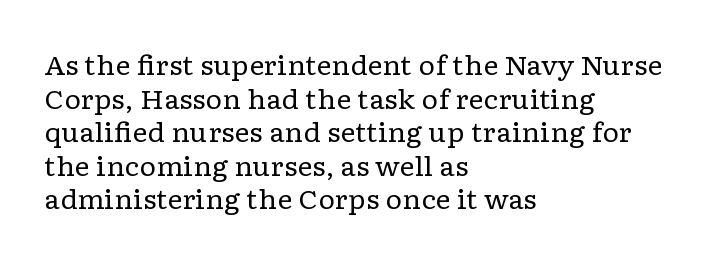
Q: Is the text bold? A: No.
Q: Is the text italic (slanted)? A: No, it is upright.
Q: Is the text underlined? A: No.
Q: How is the paragraph aligned? A: Left-aligned.
Q: Is the spacing between letters normal or unusually wide? A: Normal.
Q: Is the spacing between lines tight, normal or loose? A: Normal.
